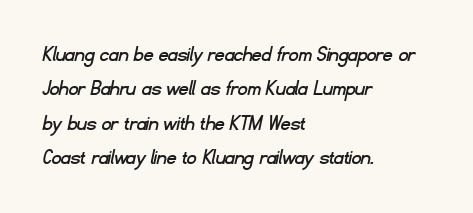
The image shows 23 px text type; set left-aligned, normal line spacing (1.5x), normal letter spacing, not underlined.
